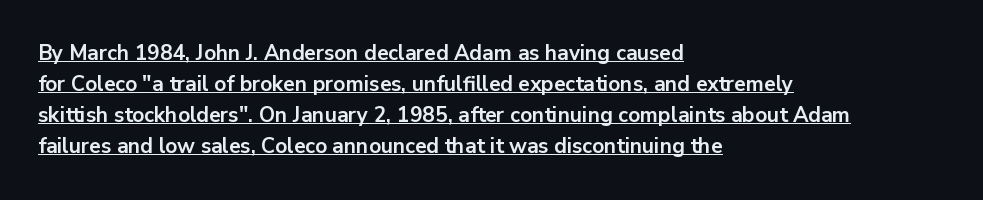
Which margin do the lines hug? The left one — the right edge is uneven. Honestly, the letter spacing is just normal — you wouldn't notice it. The characters look thick and weighty, a clear bold. Somebody hit Ctrl+U on this one — the words are underlined. Rendered with straight, roman letterforms.
